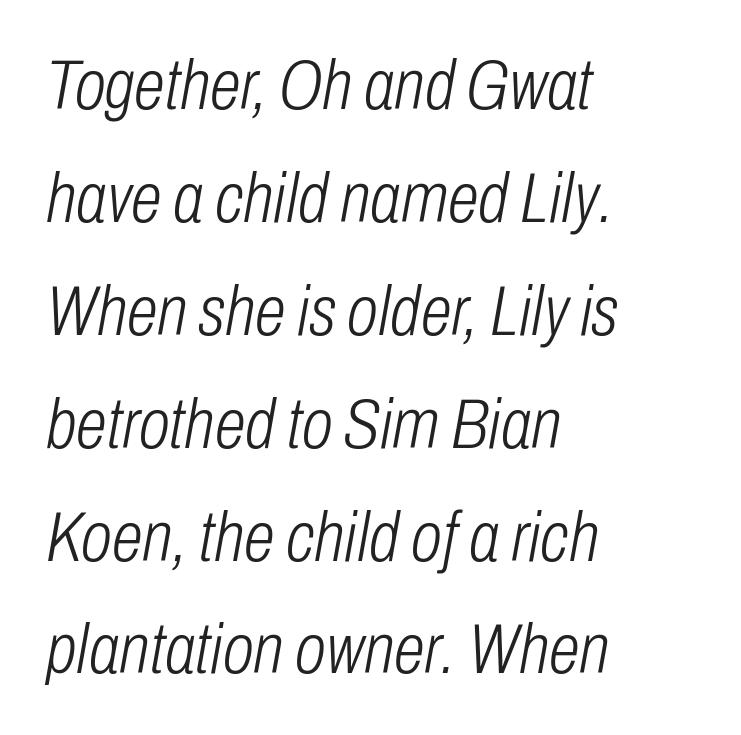
The image shows 71 px light, condensed type, italic (leaning right); set left-aligned, normal line spacing (1.59x), normal letter spacing, not underlined; low stroke contrast and a medium x-height.
